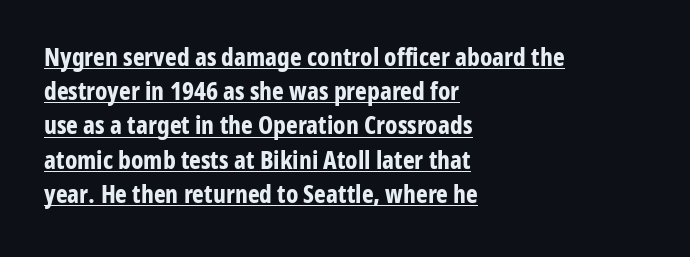
Q: Is the text bold? A: Yes.
Q: Is the text italic (slanted)? A: No, it is upright.
Q: Is the text underlined? A: Yes.
Q: How is the paragraph aligned? A: Left-aligned.
Q: Is the spacing between letters normal or unusually wide? A: Normal.
Q: Is the spacing between lines tight, normal or loose? A: Normal.
